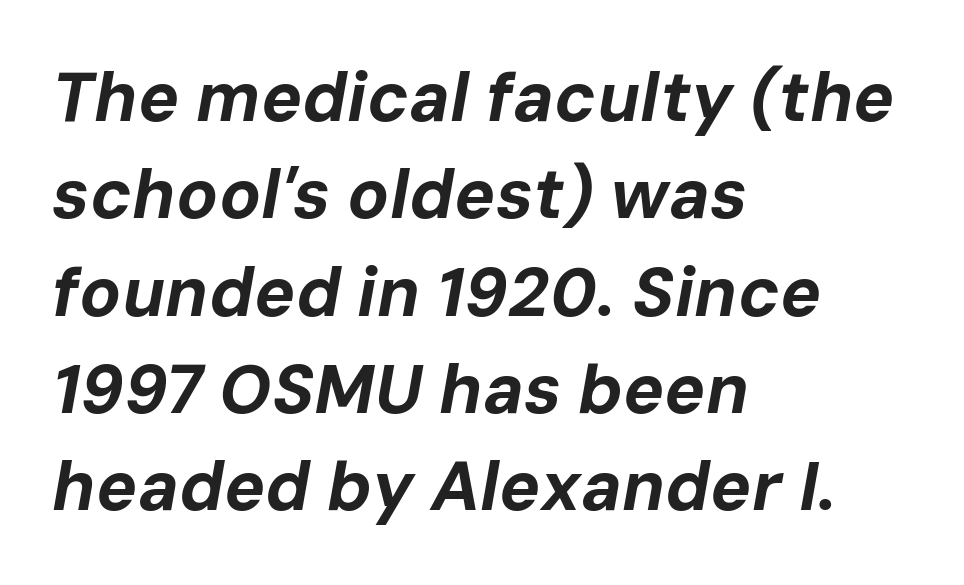
Q: Is the text bold? A: Yes.
Q: Is the text italic (slanted)? A: Yes, it leans right by about 10 degrees.
Q: Is the text underlined? A: No.
Q: How is the paragraph aligned? A: Left-aligned.
Q: Is the spacing between letters normal or unusually wide? A: Normal.
Q: Is the spacing between lines tight, normal or loose? A: Normal.
Q: Width (condensed, normal, or wide)? A: Normal.
Q: Stroke contrast? A: Low.
Q: x-height? A: Medium.
Q: Monospaced? A: No.
